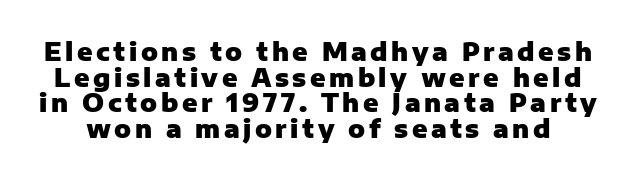
Compared with typical paragraphs, the rows here are closer together. Unlike italic type, these characters show no tilt at all. Emphasis by weight is at full strength: bold. The specimen omits any rule beneath the text block's lines.
